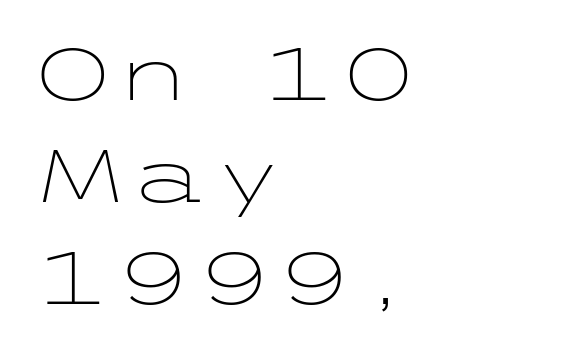
{"serif": "no", "italic": "no", "bold": "no", "weight": "light", "width": "wide", "stroke_contrast": "low", "x_height": "medium", "underline": "no", "align": "left", "line_spacing": "normal", "line_spacing_ratio": 1.4, "letter_spacing": "normal", "letter_spacing_em": 0.0, "glyph_px": 73}
